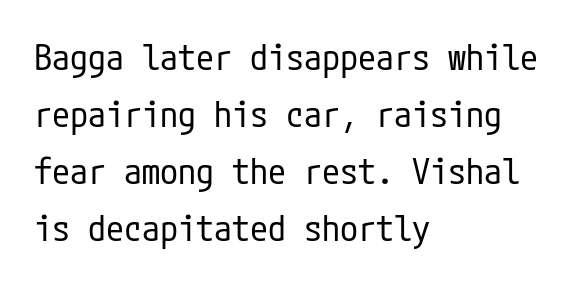
Q: Is the text bold? A: No.
Q: Is the text italic (slanted)? A: No, it is upright.
Q: Is the typeface a serif or a sans-serif typeface? A: Sans-serif.
Q: Is the text underlined? A: No.
Q: How is the paragraph aligned? A: Left-aligned.
Q: Is the spacing between letters normal or unusually wide? A: Normal.
Q: Is the spacing between lines tight, normal or loose? A: Normal.
Q: Width (condensed, normal, or wide)? A: Condensed.
Q: Stroke contrast? A: Low.
Q: x-height? A: Medium.
